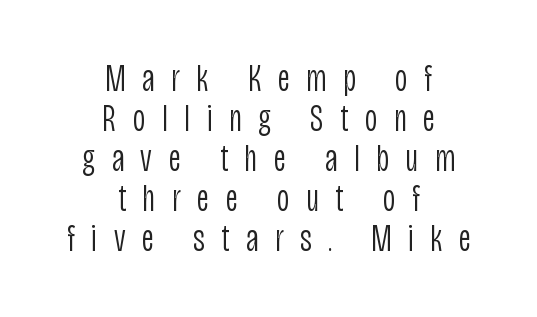
The image shows 38 px light, condensed sans-serif type, upright; set centered, tight line spacing (1.05x), unusually wide letter spacing (+0.44 em), not underlined; low stroke contrast and a large x-height.
